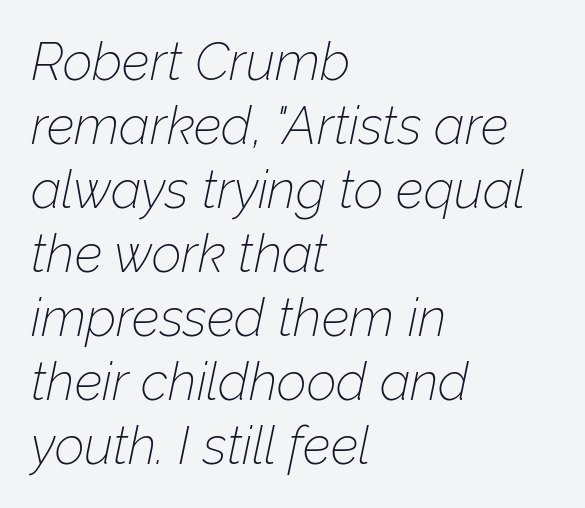
{"italic": "yes", "lean": "right", "slant_degrees": 12, "bold": "no", "weight": "thin", "width": "normal", "stroke_contrast": "low", "x_height": "medium", "monospaced": "no", "underline": "no", "align": "left", "line_spacing_ratio": 1.23, "letter_spacing": "normal", "letter_spacing_em": 0.0, "glyph_px": 52}
